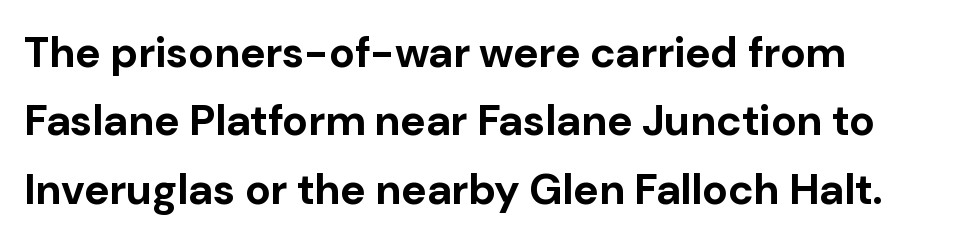
{"serif": "no", "italic": "no", "bold": "yes", "weight": "bold", "width": "normal", "stroke_contrast": "low", "x_height": "medium", "monospaced": "no", "underline": "no", "align": "left", "line_spacing": "normal", "line_spacing_ratio": 1.59, "letter_spacing": "normal", "letter_spacing_em": 0.0, "glyph_px": 43}
